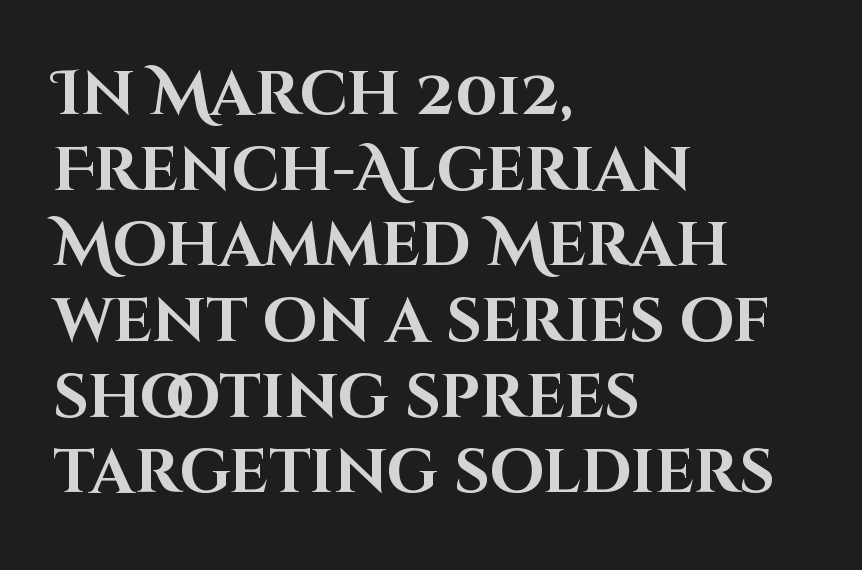
Inter-character spacing is left at the font's built-in metrics. What kind of face is this? One without serifs — a sans. The lettering holds an erect, upright posture throughout. The ragged edge is on the right, which tells us the setting is flush left. Rule under the text: the space is simply empty.
